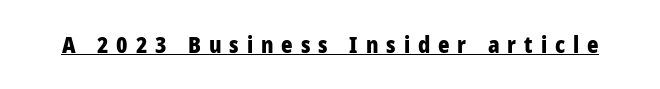
Is the letter spacing exaggerated? Yes — the characters are pushed far apart. Typesetter's note: full bold, strokes at maximum text heaviness. Every character sits straight up, as roman type does. Glance below the letters and you will spot a drawn line.
